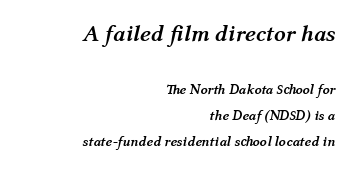
Q: Is the text bold? A: Yes.
Q: Is the text italic (slanted)? A: Yes, it leans right by about 12 degrees.
Q: Is the text underlined? A: No.
Q: How is the paragraph aligned? A: Right-aligned.
Q: Is the spacing between letters normal or unusually wide? A: Normal.
Q: Which block of text is set in a larger size, the first (top) or the second (bottom)? A: The first (top) one.
